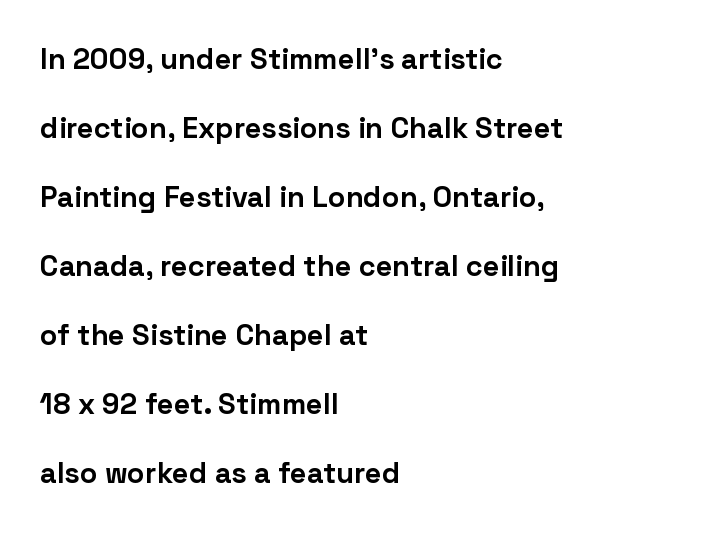
Underlining? Definitely not there. Tracking here is standard; glyphs follow each other at the usual distance. How would I describe the line gaps? Wide and relaxed. The letters advance in unequal steps, a hallmark of proportional type. Italic: no, the glyphs are upright roman.
